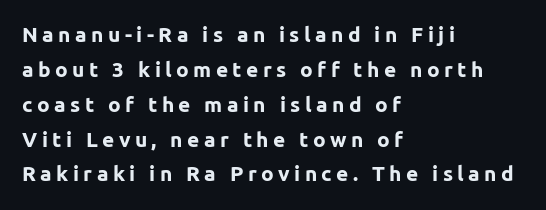
Regarding leading, the lines here are spaced in the standard way. Is the letter spacing exaggerated? Yes — the characters are pushed far apart. Each line starts at the same left margin while the right side varies. Posture: straight, roman, zero tilt.
